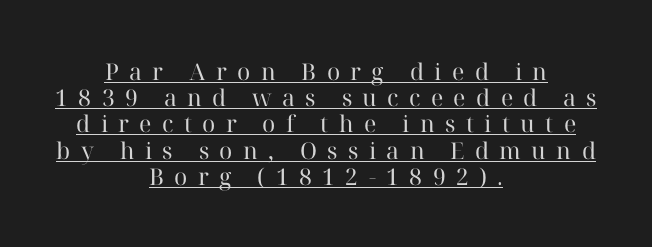
How would I describe the line gaps? Narrow and economical. Heaviness? Minimal to ordinary, like unemphasized prose. The lettering stays uniformly vertical, giving the passage a roman look. Characters follow at a spacing far wider than the type designer built in. Beneath each row of characters lies a ruled line.
